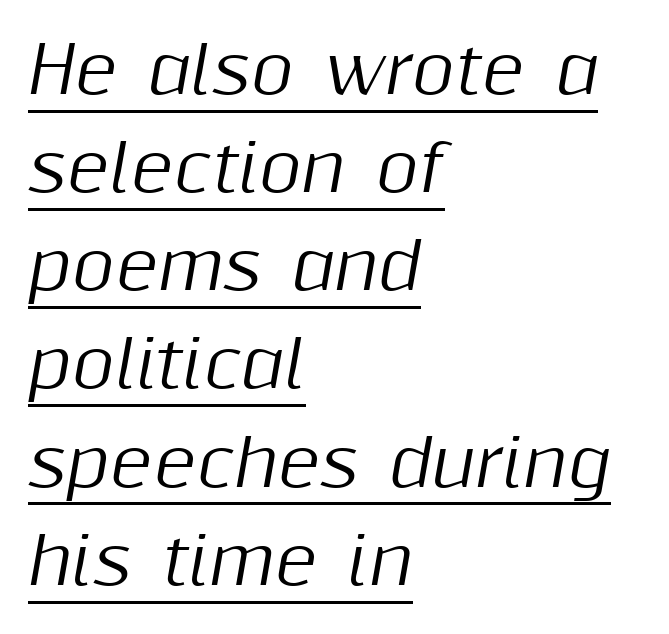
Q: Is the text italic (slanted)? A: Yes, it leans right by about 10 degrees.
Q: Is the text underlined? A: Yes.
Q: How is the paragraph aligned? A: Left-aligned.
Q: Is the spacing between letters normal or unusually wide? A: Normal.
Q: Is the spacing between lines tight, normal or loose? A: Normal.
Q: Width (condensed, normal, or wide)? A: Normal.
Q: Stroke contrast? A: Medium.
Q: x-height? A: Medium.
Q: Monospaced? A: No.
